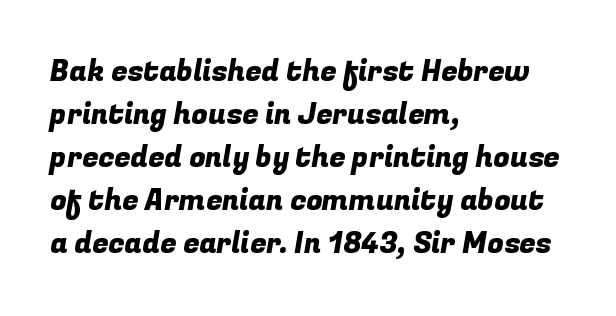
Q: Is the typeface a serif or a sans-serif typeface? A: Sans-serif.
Q: Is the text underlined? A: No.
Q: How is the paragraph aligned? A: Left-aligned.
Q: Is the spacing between letters normal or unusually wide? A: Normal.
Q: Is the spacing between lines tight, normal or loose? A: Normal.
Q: Width (condensed, normal, or wide)? A: Normal.
Q: Stroke contrast? A: Low.
Q: x-height? A: Medium.
Q: Monospaced? A: No.
